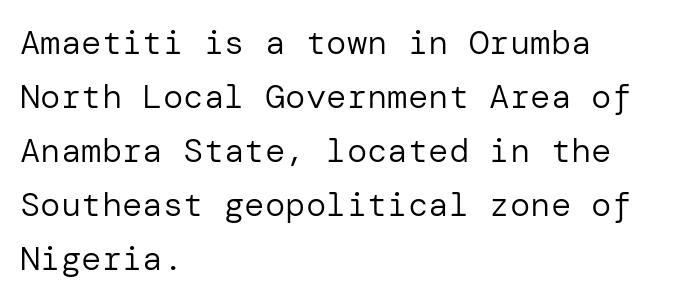
Q: Is the text bold? A: No.
Q: Is the text italic (slanted)? A: No, it is upright.
Q: Is the typeface a serif or a sans-serif typeface? A: Sans-serif.
Q: Is the text underlined? A: No.
Q: How is the paragraph aligned? A: Left-aligned.
Q: Is the spacing between letters normal or unusually wide? A: Normal.
Q: Is the spacing between lines tight, normal or loose? A: Normal.
Q: Width (condensed, normal, or wide)? A: Normal.
Q: Stroke contrast? A: Low.
Q: x-height? A: Medium.
